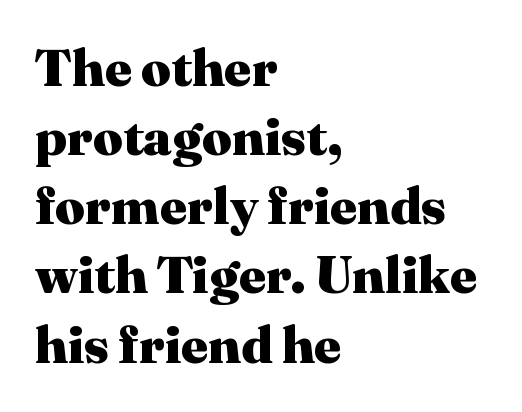
The image shows 52 px heavy serif type, upright; set left-aligned, normal line spacing (1.33x), normal letter spacing, not underlined; medium stroke contrast and a medium x-height.
